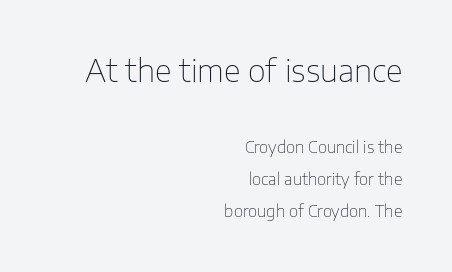
The image shows 31 px thin sans-serif type, upright; set right-aligned, loose line spacing (1.99x), normal letter spacing, not underlined; the first (top) block is 1.94x larger; low stroke contrast and a medium x-height.
